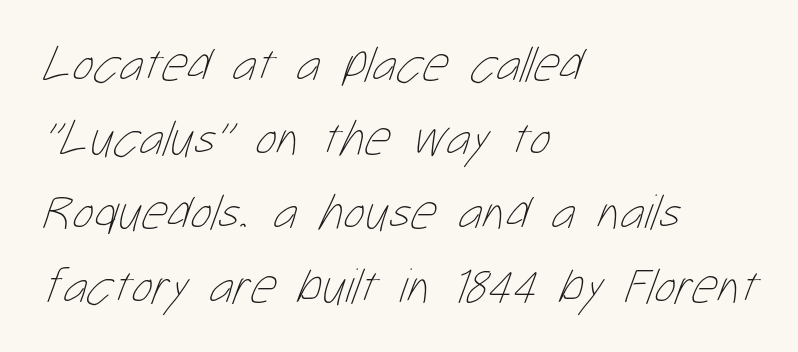
{"bold": "no", "weight": "thin", "width": "condensed", "stroke_contrast": "low", "x_height": "medium", "monospaced": "no", "underline": "no", "align": "left", "line_spacing": "normal", "line_spacing_ratio": 1.48, "letter_spacing": "normal", "letter_spacing_em": 0.0, "glyph_px": 50}
